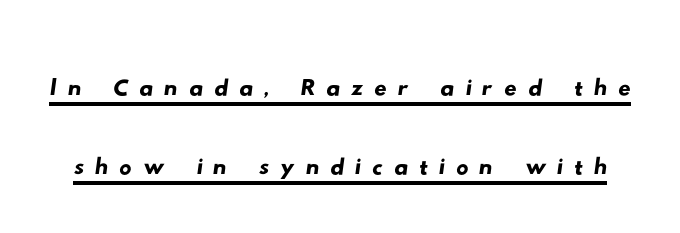
The image shows 62 px wide sans-serif type; set normal line spacing (1.28x), underlined; low stroke contrast and a small x-height.
